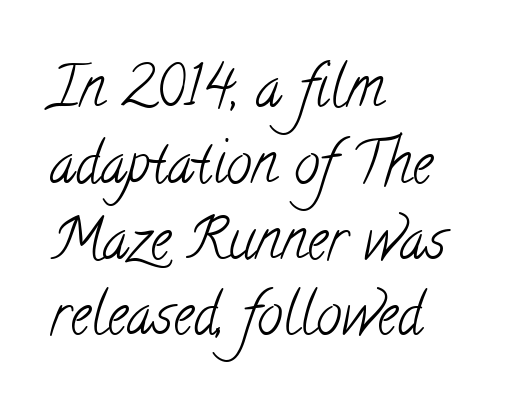
This rendering leaves character spacing at its baseline value. Caption: face not bold, strokes unweighted. The rendering uses a moderate line-height, typical for paragraphs. The specimen omits any rule beneath the text block's lines. The paragraph has a hard left edge and a soft right edge. Letterform terminals end in serifs throughout the passage.
